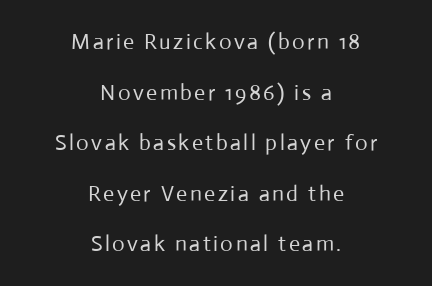
Q: Is the text bold? A: No.
Q: Is the text italic (slanted)? A: No, it is upright.
Q: Is the text underlined? A: No.
Q: How is the paragraph aligned? A: Centered.
Q: Is the spacing between lines tight, normal or loose? A: Loose.
